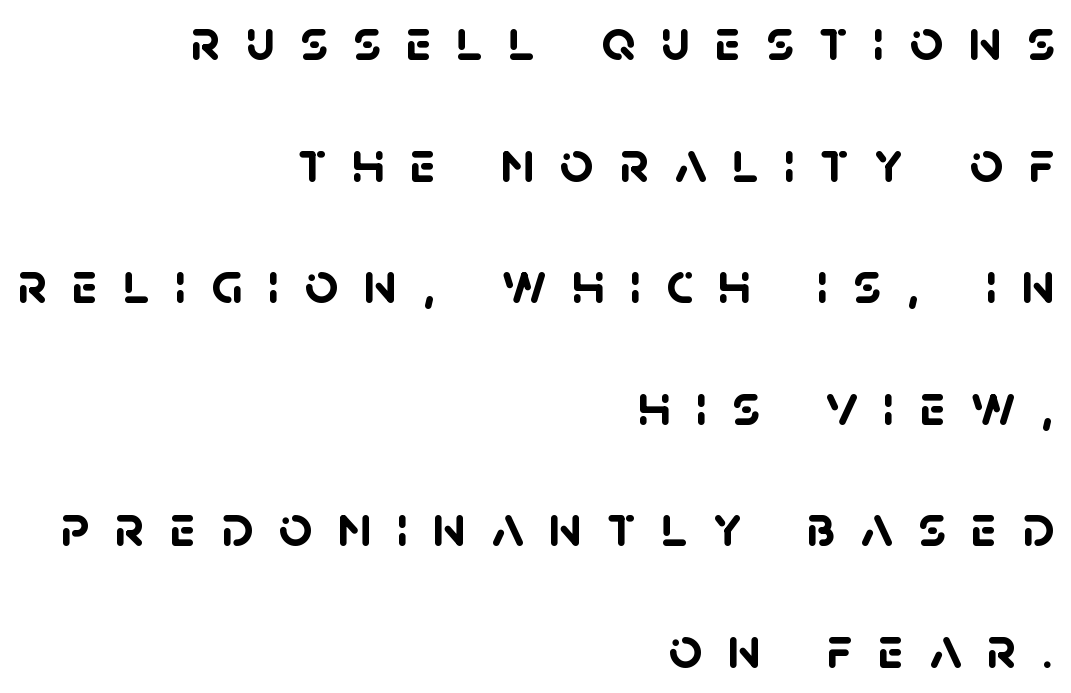
The image shows 59 px semibold sans-serif type; set right-aligned, loose line spacing (2.06x), unusually wide letter spacing (+0.42 em), not underlined; low stroke contrast and a large x-height.
